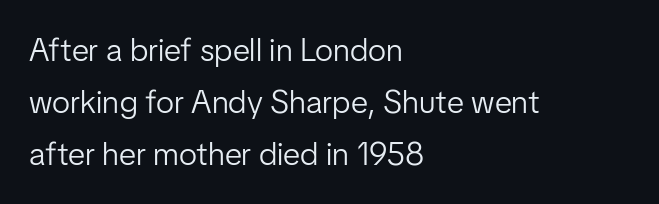
{"serif": "no", "italic": "no", "bold": "no", "weight": "light", "width": "normal", "stroke_contrast": "low", "x_height": "medium", "monospaced": "no", "underline": "no", "align": "left", "line_spacing": "normal", "line_spacing_ratio": 1.62, "letter_spacing": "normal", "letter_spacing_em": 0.0, "glyph_px": 32}
